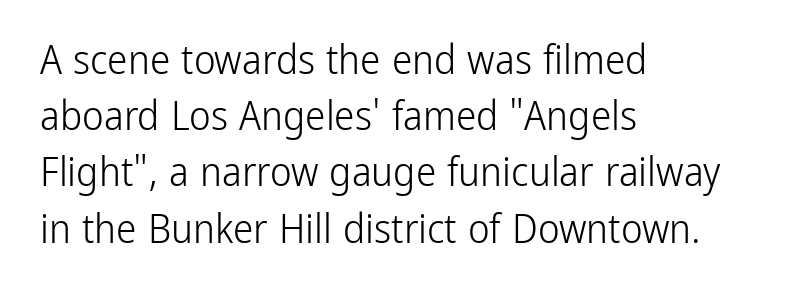
{"serif": "no", "italic": "no", "bold": "no", "weight": "light", "width": "condensed", "stroke_contrast": "low", "x_height": "medium", "monospaced": "no", "underline": "no", "align": "left", "line_spacing": "normal", "line_spacing_ratio": 1.37, "letter_spacing": "normal", "letter_spacing_em": 0.0, "glyph_px": 41}
